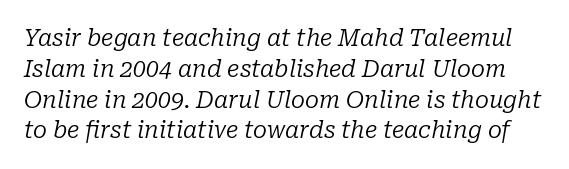
The rendering keeps characters at their native spacing. Lines of text with bare space underneath. Is this a heavy cut? Hardly; it is regular or lighter. Tall strokes in this sample are angled rather than plumb. The block of text has a typical density, with ordinary space between rows.
